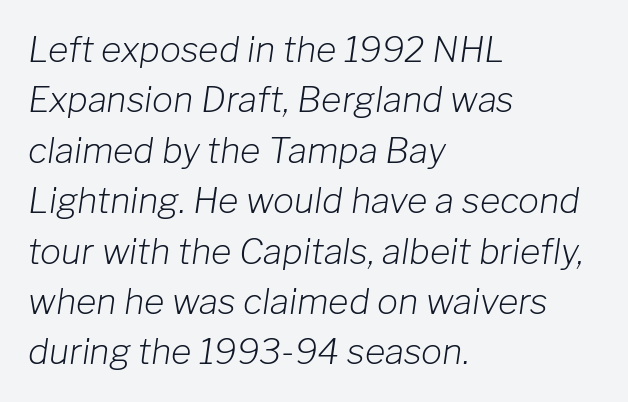
Q: Is the text bold? A: No.
Q: Is the text italic (slanted)? A: Yes, it leans right by about 8 degrees.
Q: Is the text underlined? A: No.
Q: How is the paragraph aligned? A: Left-aligned.
Q: Is the spacing between letters normal or unusually wide? A: Normal.
Q: Is the spacing between lines tight, normal or loose? A: Normal.
Q: Width (condensed, normal, or wide)? A: Normal.
Q: Stroke contrast? A: Low.
Q: x-height? A: Medium.
Q: Monospaced? A: No.
